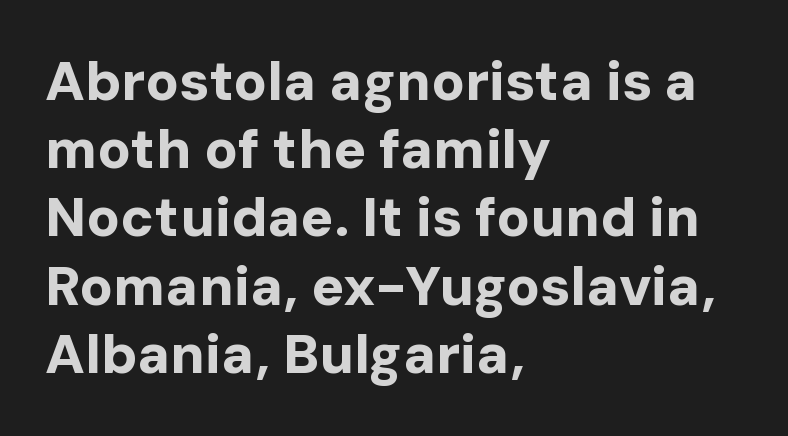
Q: Is the text bold? A: Yes.
Q: Is the text italic (slanted)? A: No, it is upright.
Q: Is the typeface a serif or a sans-serif typeface? A: Sans-serif.
Q: Is the text underlined? A: No.
Q: How is the paragraph aligned? A: Left-aligned.
Q: Is the spacing between letters normal or unusually wide? A: Normal.
Q: Width (condensed, normal, or wide)? A: Normal.
Q: Stroke contrast? A: Low.
Q: x-height? A: Medium.
Q: Monospaced? A: No.
